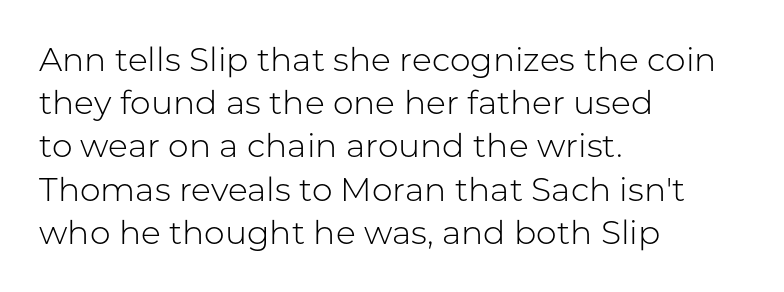
Q: Is the text bold? A: No.
Q: Is the text italic (slanted)? A: No, it is upright.
Q: Is the typeface a serif or a sans-serif typeface? A: Sans-serif.
Q: Is the text underlined? A: No.
Q: How is the paragraph aligned? A: Left-aligned.
Q: Is the spacing between letters normal or unusually wide? A: Normal.
Q: Is the spacing between lines tight, normal or loose? A: Normal.
Q: Width (condensed, normal, or wide)? A: Normal.
Q: Stroke contrast? A: Low.
Q: x-height? A: Medium.
Q: Monospaced? A: No.
